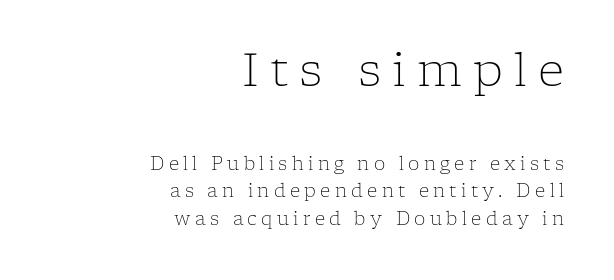
Varying glyph widths throughout — classic text-font behaviour. The emphasis by scale lands on block number one, above. Horizontal alignment here is rightward, an uncommon choice for prose. In terms of letterspacing, this is a distinctly airy, spread setting.
